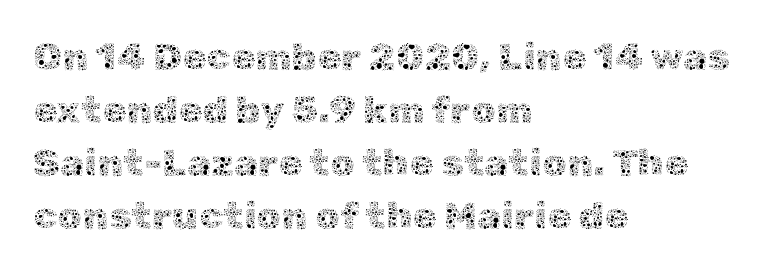
The image shows 39 px thin type, upright; set left-aligned, normal line spacing (1.36x), normal letter spacing, not underlined; a medium x-height.
